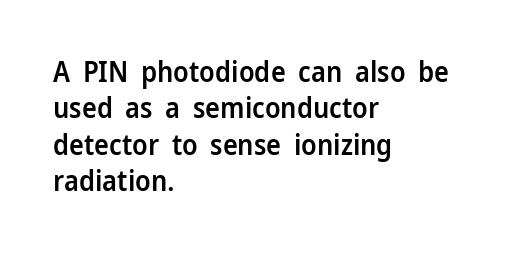
Q: Is the text bold? A: Semi-bold.
Q: Is the text italic (slanted)? A: No, it is upright.
Q: Is the typeface a serif or a sans-serif typeface? A: Sans-serif.
Q: Is the text underlined? A: No.
Q: How is the paragraph aligned? A: Left-aligned.
Q: Is the spacing between letters normal or unusually wide? A: Normal.
Q: Is the spacing between lines tight, normal or loose? A: Normal.
Q: Width (condensed, normal, or wide)? A: Normal.
Q: Stroke contrast? A: Low.
Q: x-height? A: Medium.
Q: Monospaced? A: No.
